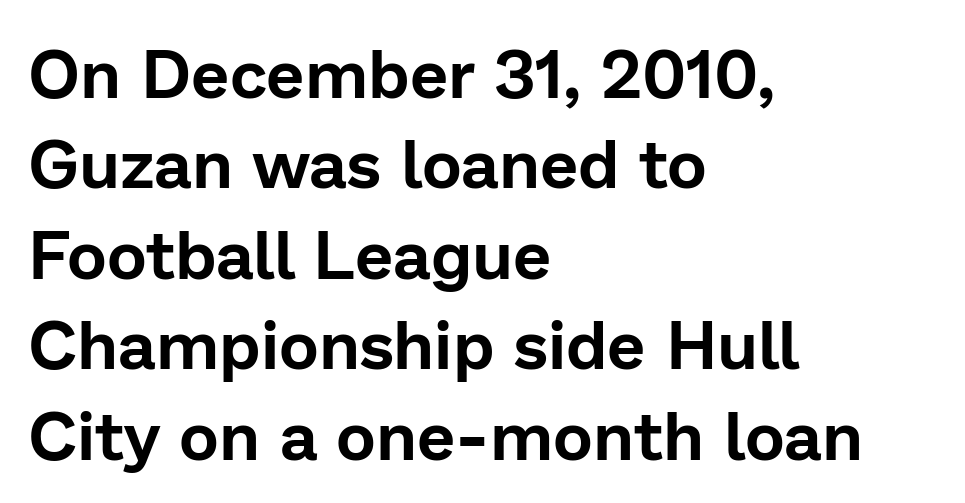
{"serif": "no", "italic": "no", "width": "normal", "stroke_contrast": "low", "x_height": "medium", "monospaced": "no", "underline": "no", "align": "left", "line_spacing": "normal", "line_spacing_ratio": 1.33, "letter_spacing": "normal", "letter_spacing_em": 0.0, "glyph_px": 68}
